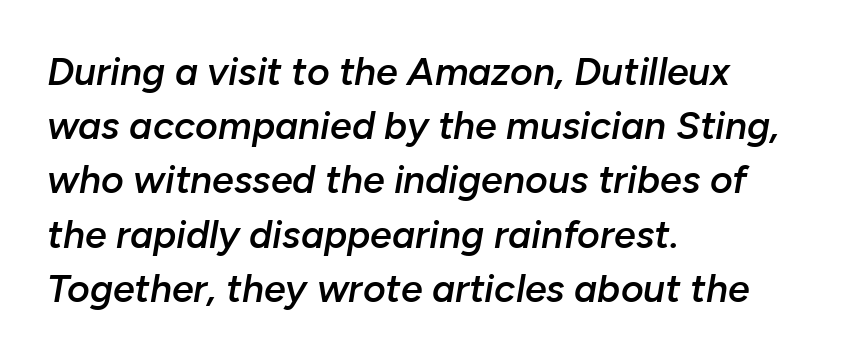
Q: Is the text bold? A: Semi-bold.
Q: Is the text italic (slanted)? A: Yes, it leans right by about 10 degrees.
Q: Is the text underlined? A: No.
Q: How is the paragraph aligned? A: Left-aligned.
Q: Is the spacing between letters normal or unusually wide? A: Normal.
Q: Is the spacing between lines tight, normal or loose? A: Normal.
Q: Width (condensed, normal, or wide)? A: Normal.
Q: Stroke contrast? A: Low.
Q: x-height? A: Medium.
Q: Monospaced? A: No.
